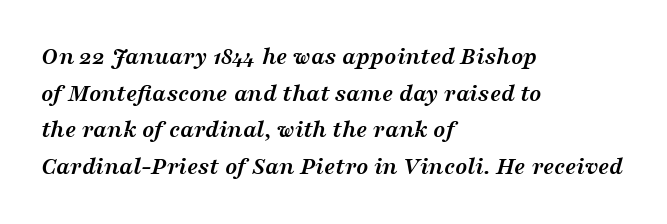
Default kerning and tracking; the words read as compact shapes. Normally led — the rows are evenly, conventionally spaced. The space beneath each line is pristine and unruled. The font's italic variant was chosen for this text.
